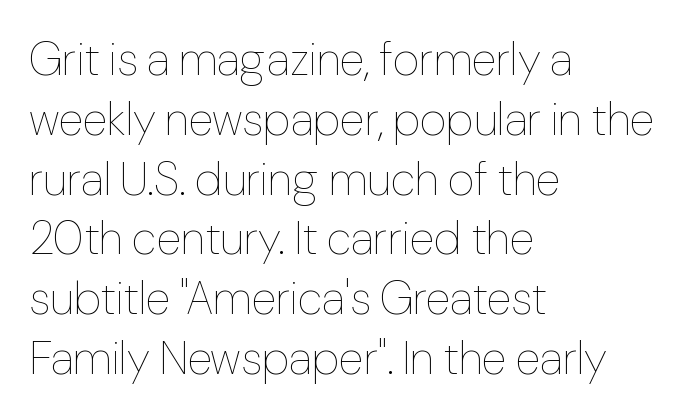
Beneath every word, the page is bare. Quick note: not italic, upright. You could not count columns in this text — the font is proportionally spaced. Each new line begins a customary step beneath the previous one. The type is set solid horizontally, with unmodified tracking.
